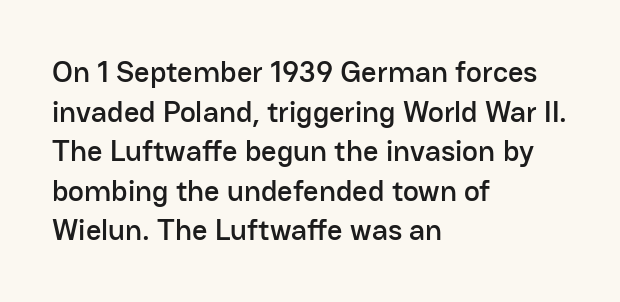
The image shows 30 px sans-serif type, upright; set left-aligned, normal line spacing (1.32x), normal letter spacing, not underlined; low stroke contrast and a medium x-height.
